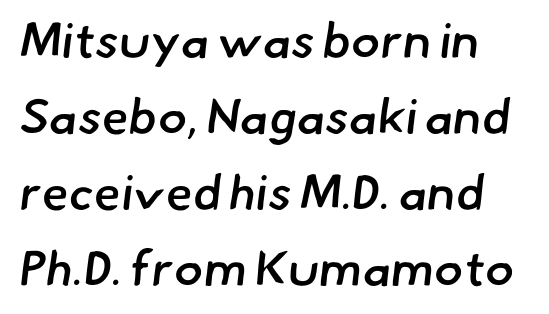
{"serif": "no", "bold": "semi", "weight": "semibold", "width": "normal", "stroke_contrast": "low", "x_height": "small", "monospaced": "no", "underline": "no", "align": "left", "line_spacing": "normal", "line_spacing_ratio": 1.55, "letter_spacing": "normal", "letter_spacing_em": 0.0, "glyph_px": 49}
